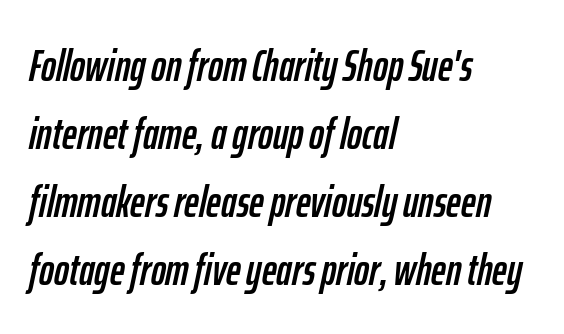
{"italic": "yes", "lean": "right", "slant_degrees": 12, "width": "condensed", "stroke_contrast": "low", "x_height": "medium", "monospaced": "no", "underline": "no", "align": "left", "line_spacing": "normal", "line_spacing_ratio": 1.51, "letter_spacing": "normal", "letter_spacing_em": 0.0, "glyph_px": 45}
